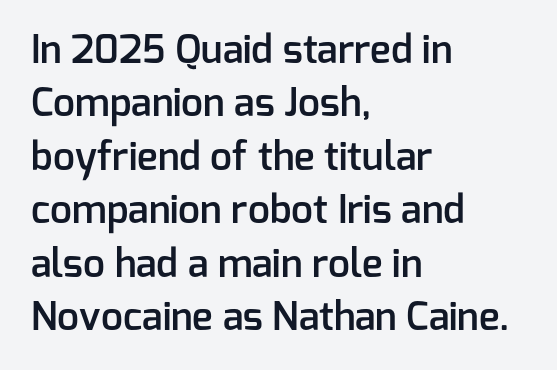
Q: Is the text bold? A: Semi-bold.
Q: Is the text italic (slanted)? A: No, it is upright.
Q: Is the typeface a serif or a sans-serif typeface? A: Sans-serif.
Q: Is the text underlined? A: No.
Q: How is the paragraph aligned? A: Left-aligned.
Q: Is the spacing between letters normal or unusually wide? A: Normal.
Q: Is the spacing between lines tight, normal or loose? A: Normal.
Q: Width (condensed, normal, or wide)? A: Normal.
Q: Stroke contrast? A: Low.
Q: x-height? A: Medium.
Q: Monospaced? A: No.
